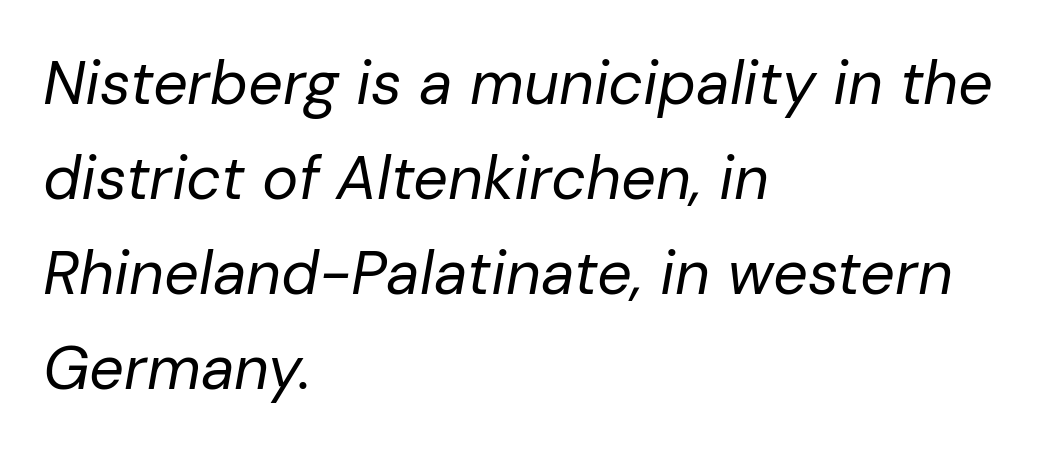
{"italic": "yes", "lean": "right", "slant_degrees": 10, "bold": "no", "weight": "regular", "width": "normal", "stroke_contrast": "low", "x_height": "medium", "monospaced": "no", "underline": "no", "align": "left", "line_spacing": "normal", "line_spacing_ratio": 1.56, "letter_spacing": "normal", "letter_spacing_em": 0.0, "glyph_px": 61}
